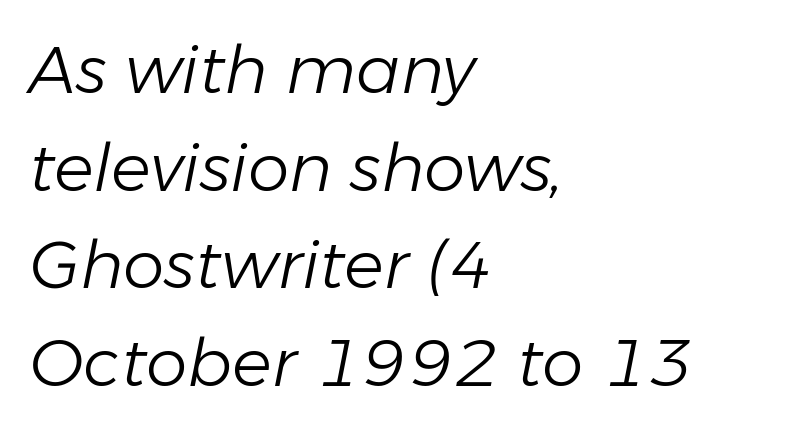
Q: Is the text bold? A: No.
Q: Is the text italic (slanted)? A: Yes, it leans right by about 11 degrees.
Q: Is the text underlined? A: No.
Q: How is the paragraph aligned? A: Left-aligned.
Q: Is the spacing between letters normal or unusually wide? A: Normal.
Q: Is the spacing between lines tight, normal or loose? A: Normal.
Q: Width (condensed, normal, or wide)? A: Normal.
Q: Stroke contrast? A: Low.
Q: x-height? A: Medium.
Q: Monospaced? A: No.
